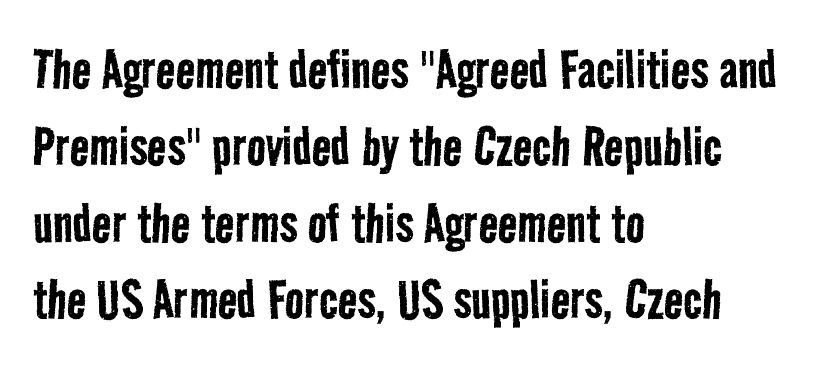
The image shows 64 px regular-weight, condensed sans-serif type; set left-aligned, line spacing 1.2x, normal letter spacing, not underlined; low stroke contrast and a medium x-height.
